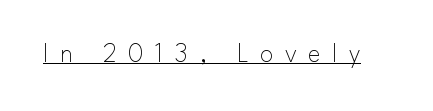
The image shows 27 px text type, upright; set unusually wide letter spacing (+0.43 em), underlined.
